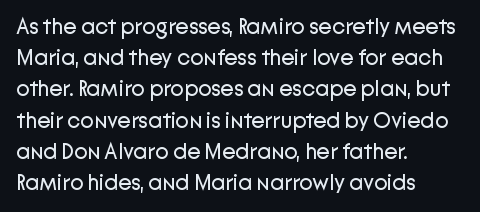
Q: Is the text bold? A: No.
Q: Is the text italic (slanted)? A: No, it is upright.
Q: Is the text underlined? A: No.
Q: How is the paragraph aligned? A: Left-aligned.
Q: Is the spacing between letters normal or unusually wide? A: Normal.
Q: Is the spacing between lines tight, normal or loose? A: Normal.
